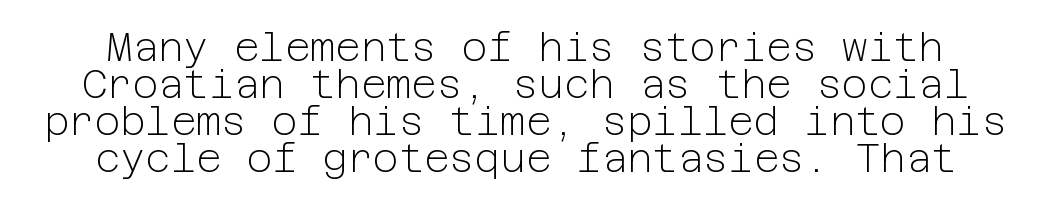
Q: Is the text bold? A: No.
Q: Is the text italic (slanted)? A: No, it is upright.
Q: Is the typeface a serif or a sans-serif typeface? A: Sans-serif.
Q: Is the text underlined? A: No.
Q: Is the spacing between letters normal or unusually wide? A: Normal.
Q: Is the spacing between lines tight, normal or loose? A: Tight.
Q: Width (condensed, normal, or wide)? A: Normal.
Q: Stroke contrast? A: Low.
Q: x-height? A: Medium.
